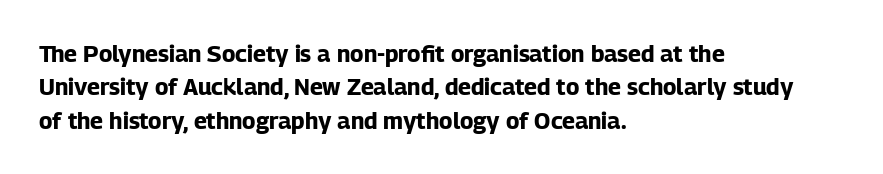
Q: Is the text bold? A: Yes.
Q: Is the text italic (slanted)? A: No, it is upright.
Q: Is the text underlined? A: No.
Q: How is the paragraph aligned? A: Left-aligned.
Q: Is the spacing between letters normal or unusually wide? A: Normal.
Q: Is the spacing between lines tight, normal or loose? A: Normal.
